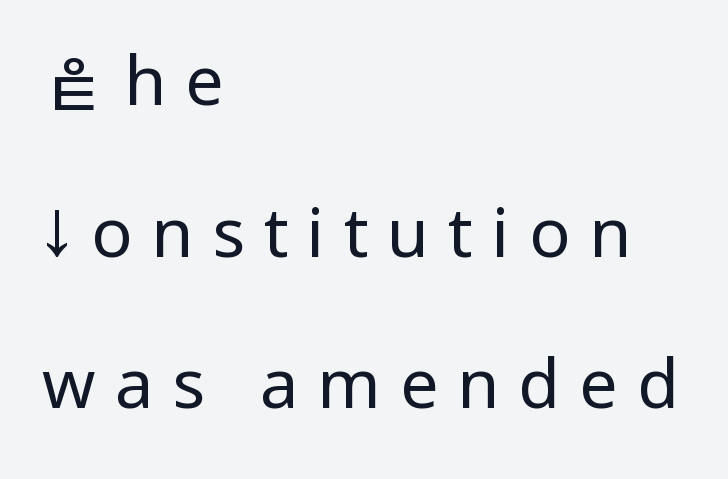
Is this a heavy cut? Hardly; it is regular or lighter. Vertical strokes here are truly vertical. The lines are quadded left. Does extra space separate the letters? Yes, quite a lot of it. No word sits above an underline. The glyphs in this specimen are sans serif.
